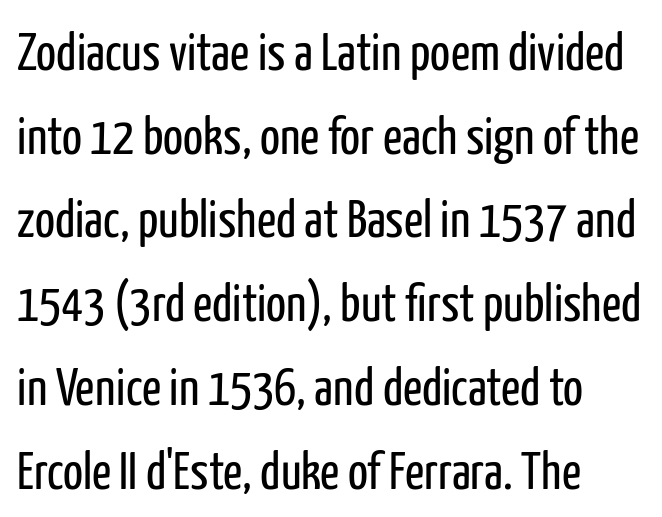
The image shows 53 px regular-weight, condensed sans-serif type, upright; set left-aligned, normal line spacing (1.58x), normal letter spacing, not underlined; low stroke contrast and a medium x-height.
